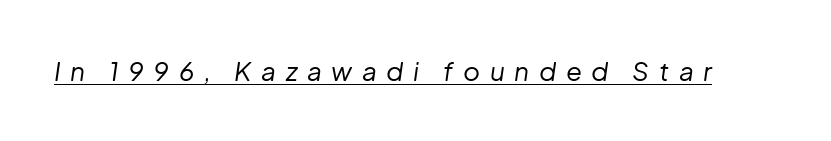
{"italic": "yes", "lean": "right", "slant_degrees": 8, "bold": "no", "underline": "yes", "letter_spacing": "wide", "letter_spacing_em": 0.37, "glyph_px": 26}
